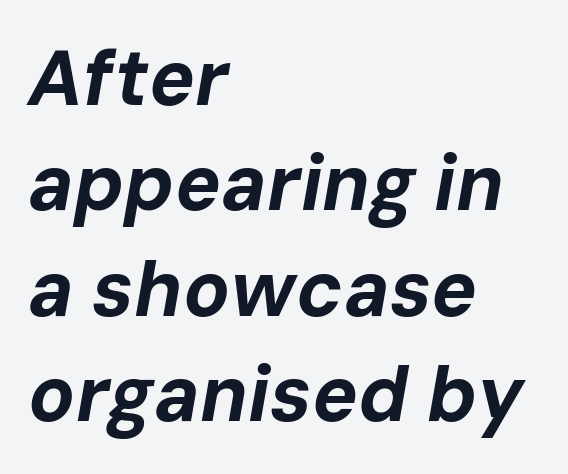
What's the leading like? Ordinary, nothing unusual. Italic? Definitely — the glyphs are oblique. How are the letters spaced? Ordinarily, with no added tracking. Students, this is bold: see how much ink each stroke carries. Do the characters align in a grid? No, the font is proportional.
